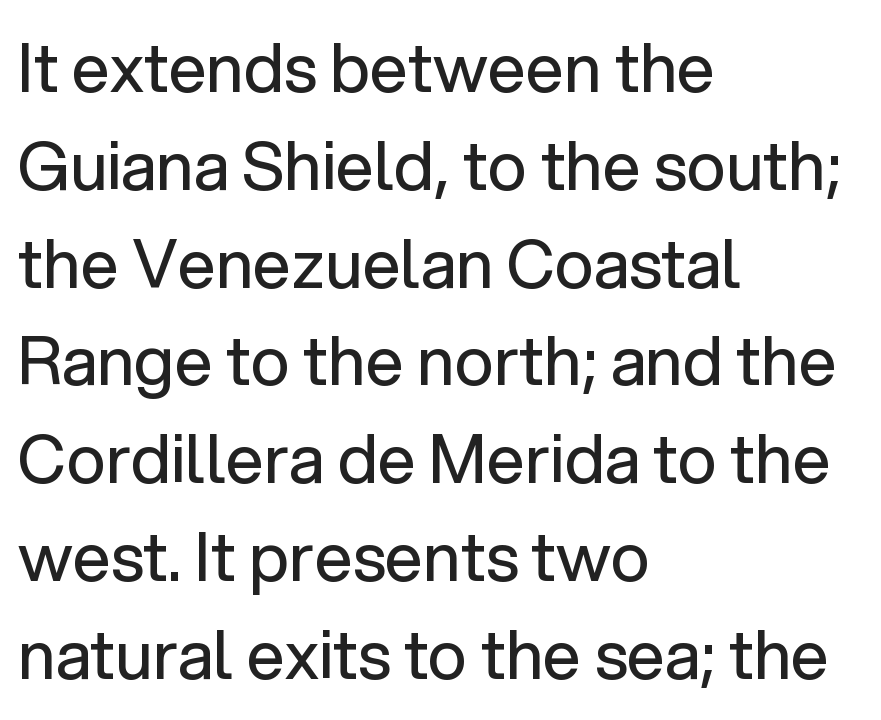
{"serif": "no", "italic": "no", "bold": "no", "weight": "regular", "width": "normal", "stroke_contrast": "low", "x_height": "medium", "monospaced": "no", "underline": "no", "align": "left", "line_spacing": "normal", "line_spacing_ratio": 1.46, "letter_spacing": "normal", "letter_spacing_em": 0.0, "glyph_px": 67}
